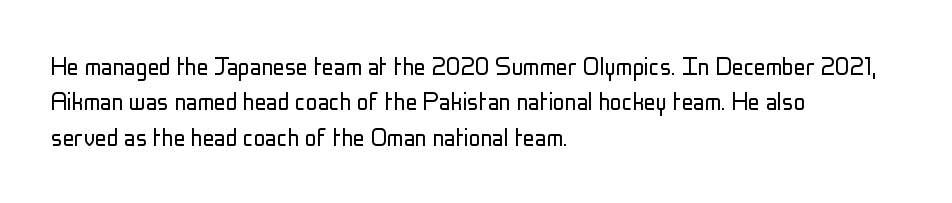
{"serif": "no", "italic": "no", "bold": "no", "weight": "light", "width": "condensed", "stroke_contrast": "low", "x_height": "medium", "monospaced": "no", "underline": "no", "align": "left", "line_spacing_ratio": 1.22, "letter_spacing": "normal", "letter_spacing_em": 0.0, "glyph_px": 29}
